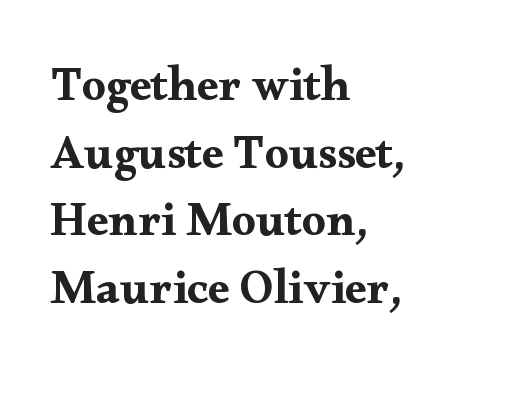
Q: Is the text italic (slanted)? A: No, it is upright.
Q: Is the typeface a serif or a sans-serif typeface? A: Serif.
Q: Is the text underlined? A: No.
Q: How is the paragraph aligned? A: Left-aligned.
Q: Is the spacing between letters normal or unusually wide? A: Normal.
Q: Is the spacing between lines tight, normal or loose? A: Normal.
Q: Width (condensed, normal, or wide)? A: Wide.
Q: Stroke contrast? A: Medium.
Q: x-height? A: Small.
Q: Monospaced? A: No.
